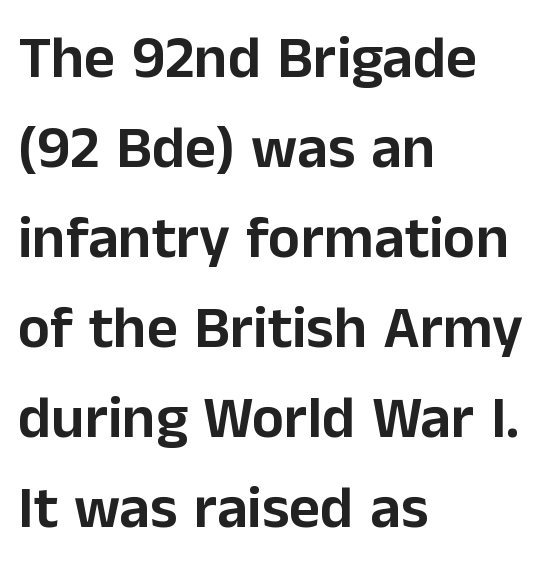
You could call the tracking neutral — neither tight nor loose. If you measured baseline to baseline, you'd find a middling distance. Check where the strokes stop: nothing finishes them off — pure sans. These lines are rendered in a variable-pitch font. Notice how the passage keeps a crisp vertical edge on the left only. The area under the type is left untouched.
